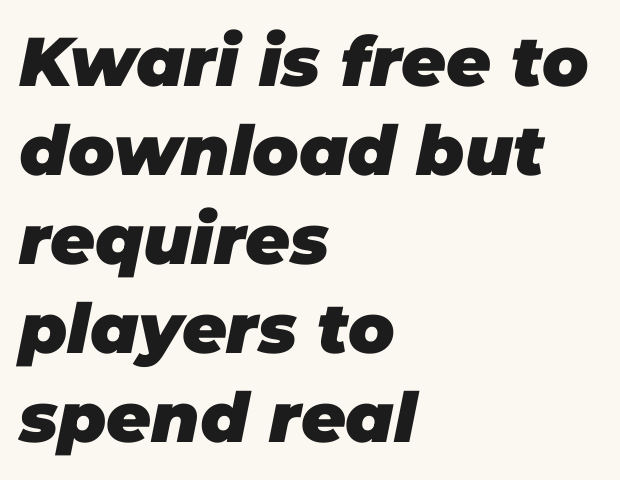
Q: Is the text bold? A: Yes.
Q: Is the text italic (slanted)? A: Yes, it leans right by about 11 degrees.
Q: Is the text underlined? A: No.
Q: How is the paragraph aligned? A: Left-aligned.
Q: Is the spacing between letters normal or unusually wide? A: Normal.
Q: Is the spacing between lines tight, normal or loose? A: Normal.
Q: Width (condensed, normal, or wide)? A: Normal.
Q: Stroke contrast? A: Low.
Q: x-height? A: Large.
Q: Monospaced? A: No.
